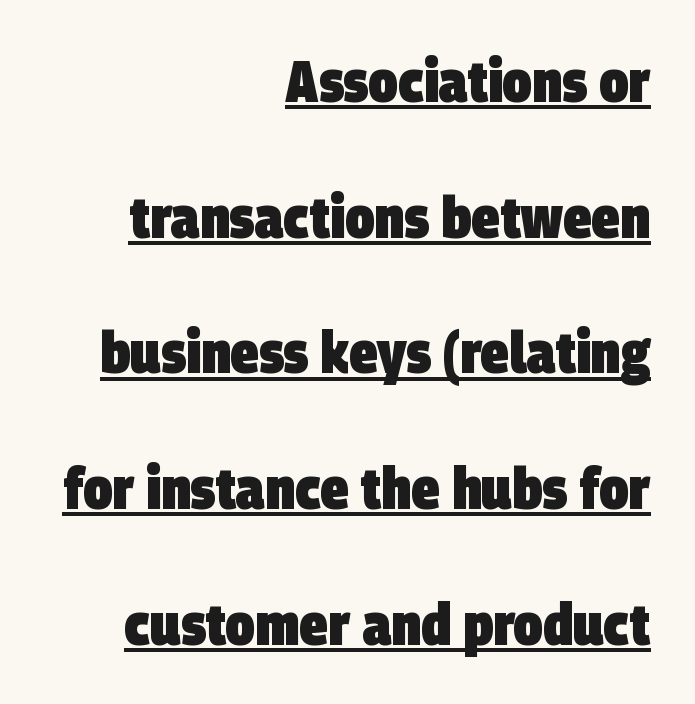
Weight: bold. One glance says open: line gaps are wider than usual. Looks like someone drew a line under every word here. The passage shown is typeset with a sans-serif family.
